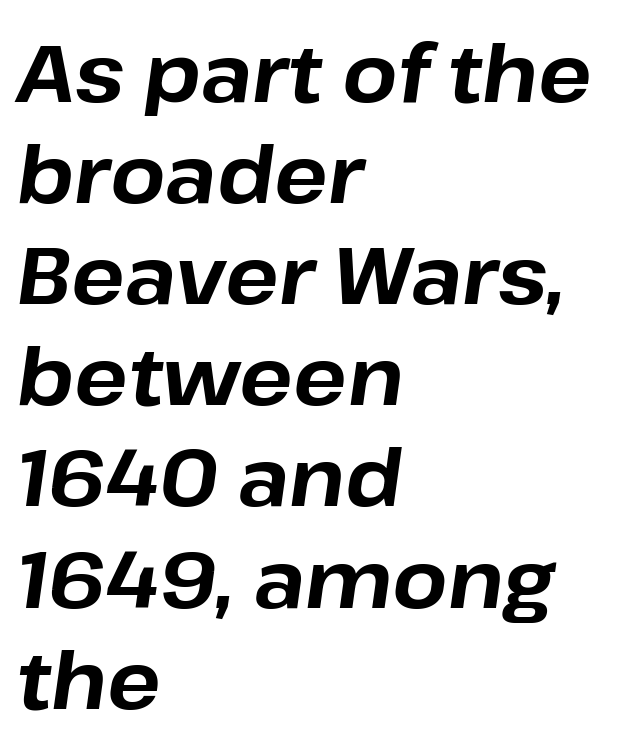
{"italic": "yes", "lean": "right", "slant_degrees": 8, "bold": "yes", "weight": "bold", "width": "normal", "stroke_contrast": "low", "x_height": "medium", "monospaced": "no", "underline": "no", "align": "left", "line_spacing": "normal", "line_spacing_ratio": 1.28, "letter_spacing": "normal", "letter_spacing_em": 0.0, "glyph_px": 79}
